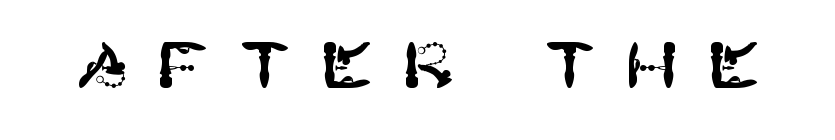
Tall strokes in this sample are plumb rather than angled. Any mark beneath the type? The region is blank. The tracking jumps out immediately: characters are airy and widely separated. A sans-serif font was chosen for this passage.
